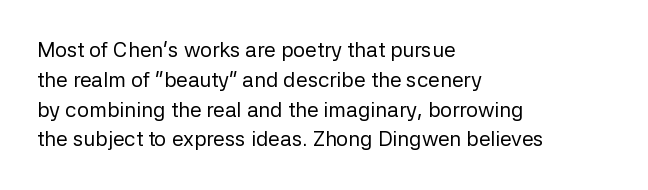
{"italic": "no", "bold": "no", "underline": "no", "align": "left", "line_spacing": "normal", "line_spacing_ratio": 1.42, "letter_spacing": "normal", "letter_spacing_em": 0.0, "glyph_px": 21}
